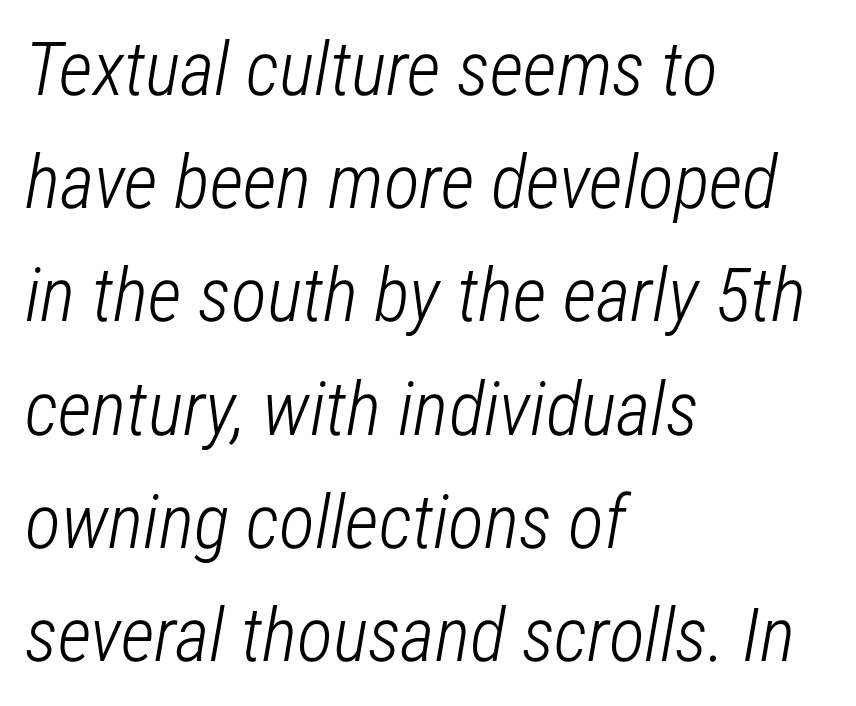
The words here are not underlined. The lines are quadded left. Inter-character spacing is left at the font's built-in metrics. This is not heavy type; no bold has been used.
